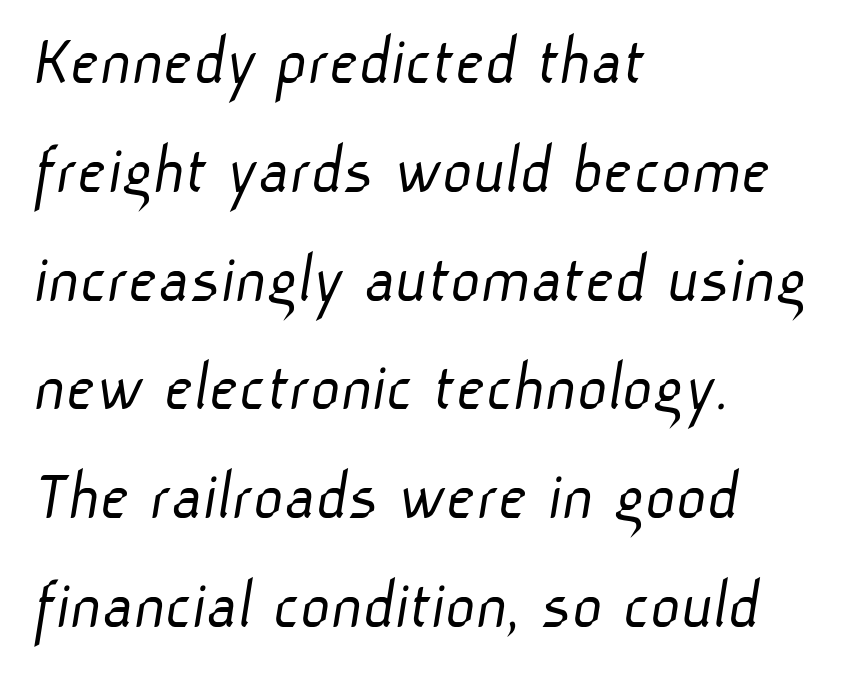
Q: Is the text bold? A: No.
Q: Is the typeface a serif or a sans-serif typeface? A: Sans-serif.
Q: Is the text underlined? A: No.
Q: How is the paragraph aligned? A: Left-aligned.
Q: Is the spacing between letters normal or unusually wide? A: Normal.
Q: Is the spacing between lines tight, normal or loose? A: Normal.
Q: Width (condensed, normal, or wide)? A: Normal.
Q: Stroke contrast? A: Low.
Q: x-height? A: Medium.
Q: Monospaced? A: No.
